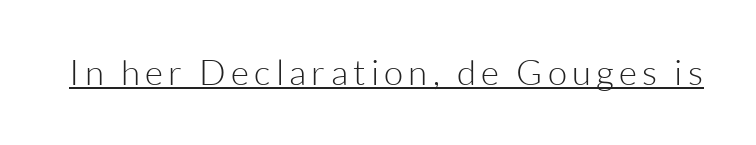
The image shows 35 px light sans-serif type, upright; set underlined; low stroke contrast and a medium x-height.
